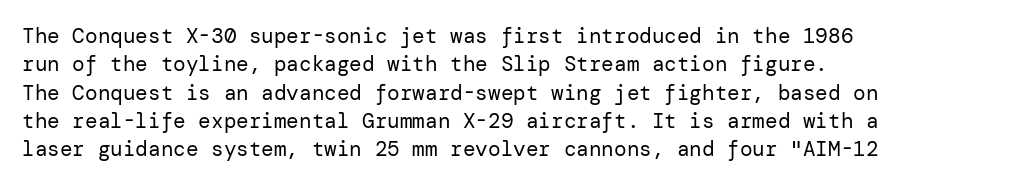
{"italic": "no", "bold": "no", "underline": "no", "align": "left", "line_spacing": "normal", "line_spacing_ratio": 1.35, "letter_spacing": "normal", "letter_spacing_em": 0.0, "glyph_px": 21}
